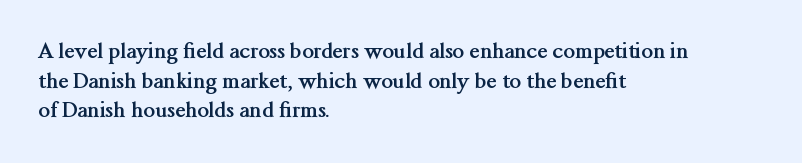
Q: Is the text bold? A: Yes.
Q: Is the text italic (slanted)? A: No, it is upright.
Q: Is the text underlined? A: No.
Q: How is the paragraph aligned? A: Left-aligned.
Q: Is the spacing between letters normal or unusually wide? A: Normal.
Q: Is the spacing between lines tight, normal or loose? A: Normal.
